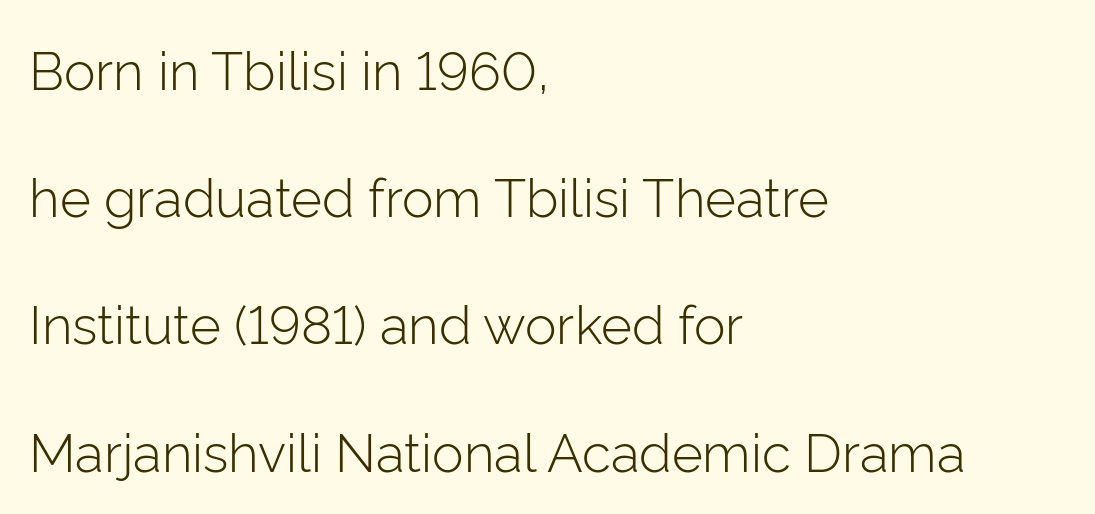
{"serif": "no", "italic": "no", "bold": "no", "weight": "light", "width": "normal", "stroke_contrast": "low", "x_height": "medium", "monospaced": "no", "underline": "no", "align": "left", "line_spacing": "loose", "line_spacing_ratio": 2.4, "letter_spacing": "normal", "letter_spacing_em": 0.0, "glyph_px": 53}
